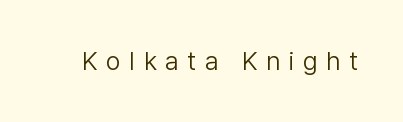
These lines have a slow, spaced-out rhythm from letter to letter. No chunkiness to these letters — they're not bold. The foot of each line stays bare and open. Italic? Not at all — the glyphs are vertical.
